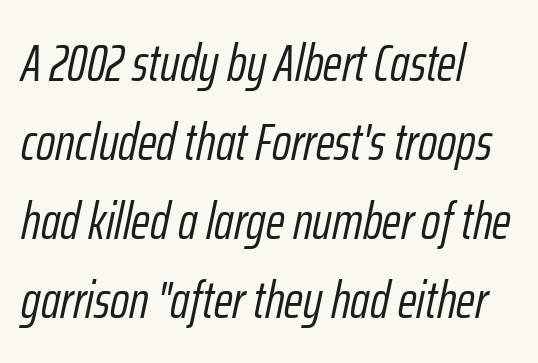
The image shows 52 px light, condensed type, italic (leaning right); set left-aligned, normal line spacing (1.52x), normal letter spacing, not underlined; low stroke contrast and a medium x-height.
